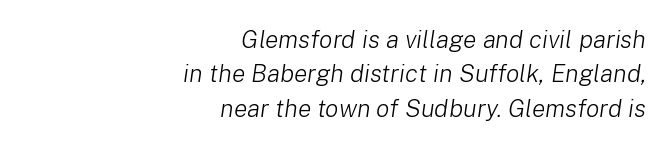
{"italic": "yes", "lean": "right", "slant_degrees": 8, "bold": "no", "underline": "no", "align": "right", "line_spacing": "normal", "line_spacing_ratio": 1.38, "letter_spacing": "normal", "letter_spacing_em": 0.0, "glyph_px": 25}
